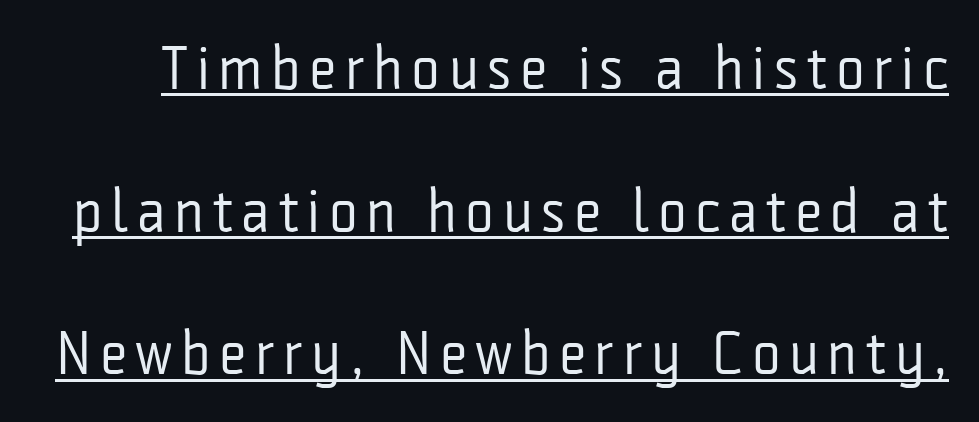
{"serif": "no", "italic": "no", "bold": "no", "weight": "regular", "width": "condensed", "stroke_contrast": "low", "x_height": "medium", "monospaced": "no", "underline": "yes", "line_spacing": "loose", "line_spacing_ratio": 2.34, "glyph_px": 61}
